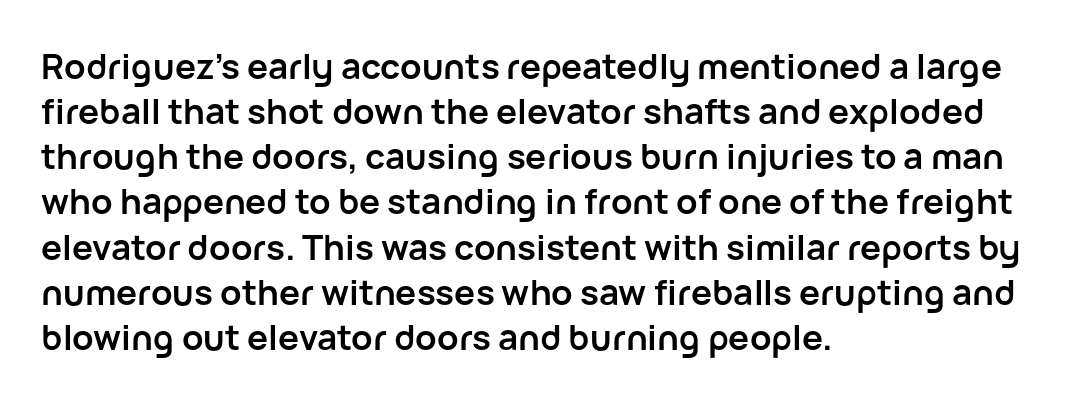
{"serif": "no", "italic": "no", "bold": "yes", "weight": "semibold", "width": "normal", "stroke_contrast": "low", "x_height": "medium", "monospaced": "no", "underline": "no", "align": "left", "line_spacing": "normal", "line_spacing_ratio": 1.29, "letter_spacing": "normal", "letter_spacing_em": 0.0, "glyph_px": 35}
